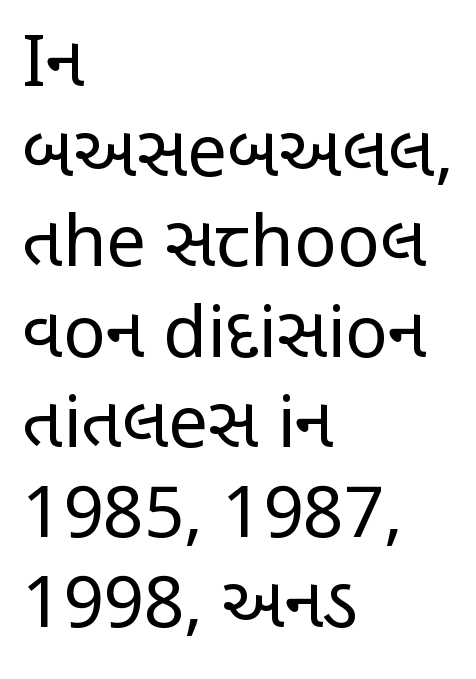
{"serif": "no", "italic": "no", "bold": "no", "weight": "regular", "width": "condensed", "stroke_contrast": "low", "x_height": "large", "monospaced": "no", "underline": "no", "align": "left", "line_spacing": "normal", "line_spacing_ratio": 1.27, "letter_spacing": "normal", "letter_spacing_em": 0.0, "glyph_px": 71}
